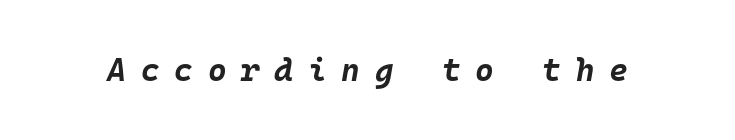
Q: Is the text bold? A: Yes.
Q: Is the text italic (slanted)? A: Yes, it leans right by about 10 degrees.
Q: Is the text underlined? A: No.
Q: Is the spacing between letters normal or unusually wide? A: Unusually wide.
Q: Width (condensed, normal, or wide)? A: Normal.
Q: Stroke contrast? A: Low.
Q: x-height? A: Large.
Q: Monospaced? A: Yes.
